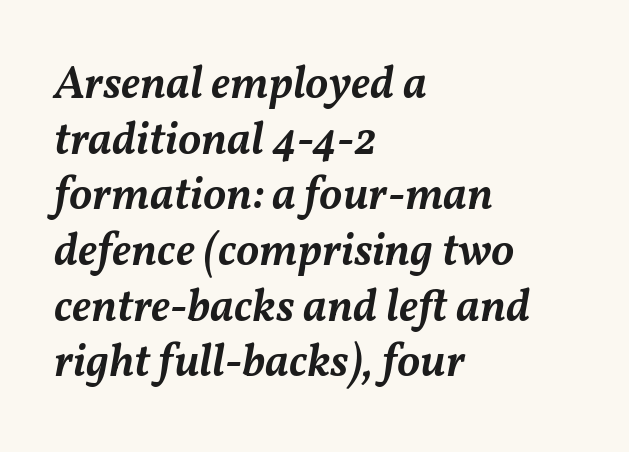
Each line starts at the same left margin while the right side varies. The letters advance in unequal steps, a hallmark of proportional type. Tracking here is standard; glyphs follow each other at the usual distance. Rule under the text: the space is simply empty. The lettering tilts uniformly, giving the passage an italic look.
